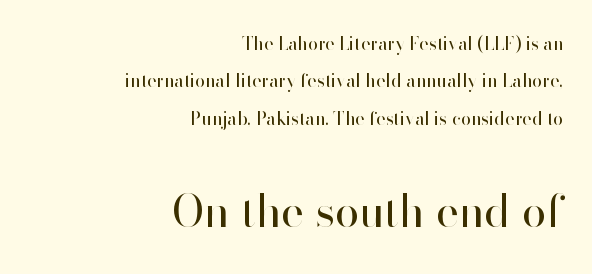
{"serif": "no", "italic": "no", "bold": "no", "weight": "regular", "width": "normal", "stroke_contrast": "high", "x_height": "small", "monospaced": "no", "underline": "no", "align": "right", "line_spacing": "loose", "line_spacing_ratio": 2.08, "letter_spacing": "normal", "letter_spacing_em": 0.0, "larger_block": "second", "size_ratio": 2.44, "glyph_px": 44}
